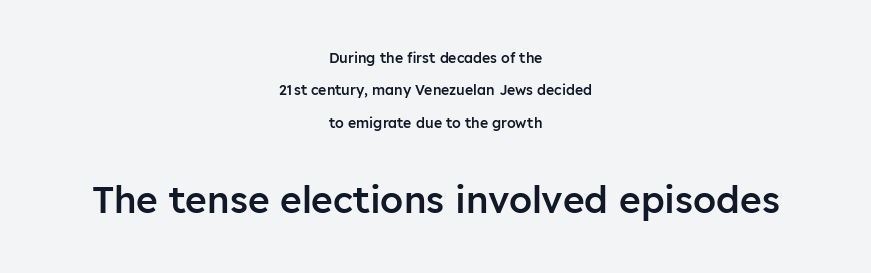
The passage shown is semibold, sitting just below true bold. Do the characters align in a grid? No, the font is proportional. Students, note that the glyphs here touch the page at normal intervals. Horizontal alignment here is central, giving a formal, balanced look.
